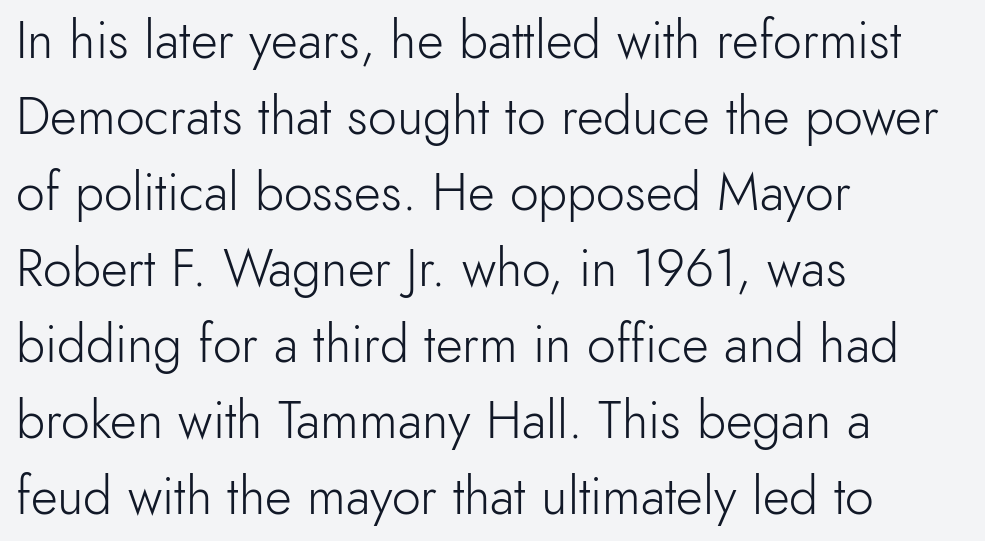
Q: Is the text bold? A: No.
Q: Is the text italic (slanted)? A: No, it is upright.
Q: Is the typeface a serif or a sans-serif typeface? A: Sans-serif.
Q: Is the text underlined? A: No.
Q: How is the paragraph aligned? A: Left-aligned.
Q: Is the spacing between letters normal or unusually wide? A: Normal.
Q: Is the spacing between lines tight, normal or loose? A: Normal.
Q: Width (condensed, normal, or wide)? A: Normal.
Q: x-height? A: Small.
Q: Monospaced? A: No.
